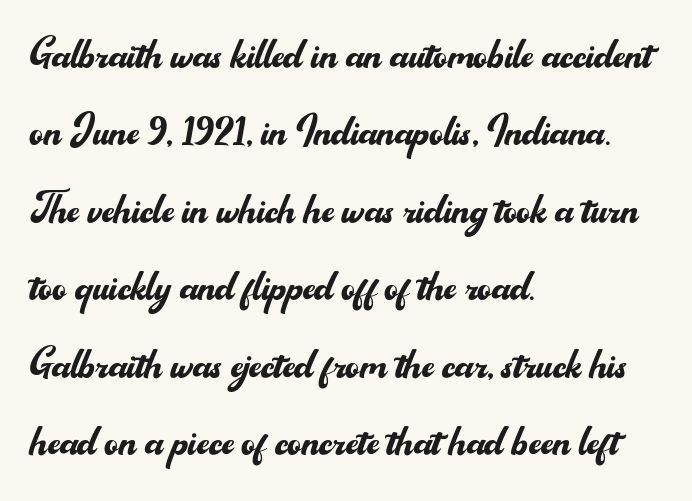
The image shows 53 px regular-weight sans-serif type; set left-aligned, normal line spacing (1.46x), normal letter spacing, not underlined; medium stroke contrast and a small x-height.
